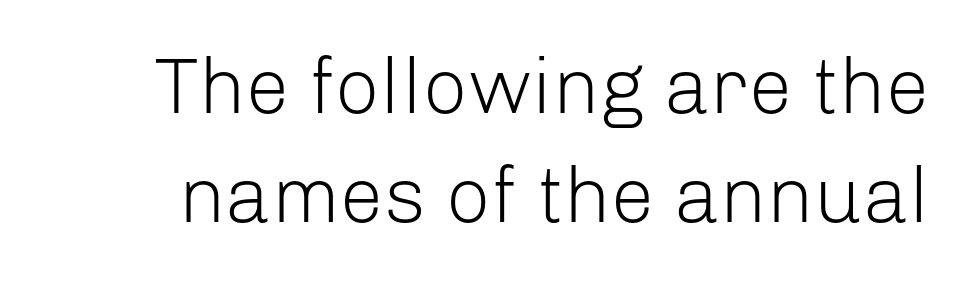
{"serif": "no", "italic": "no", "bold": "no", "weight": "light", "width": "normal", "stroke_contrast": "low", "x_height": "medium", "monospaced": "no", "underline": "no", "line_spacing": "normal", "line_spacing_ratio": 1.38, "letter_spacing": "normal", "letter_spacing_em": 0.0, "glyph_px": 79}
